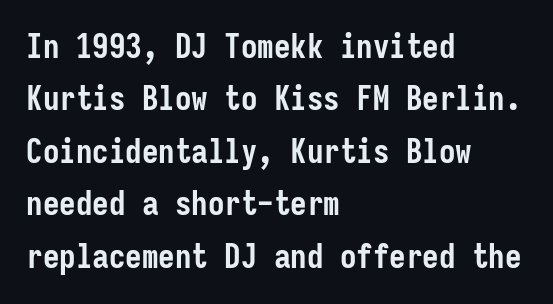
Q: Is the text bold? A: Yes.
Q: Is the text italic (slanted)? A: No, it is upright.
Q: Is the typeface a serif or a sans-serif typeface? A: Sans-serif.
Q: Is the text underlined? A: No.
Q: How is the paragraph aligned? A: Left-aligned.
Q: Is the spacing between letters normal or unusually wide? A: Normal.
Q: Is the spacing between lines tight, normal or loose? A: Normal.
Q: Width (condensed, normal, or wide)? A: Condensed.
Q: Stroke contrast? A: Low.
Q: x-height? A: Medium.
Q: Monospaced? A: Yes.
